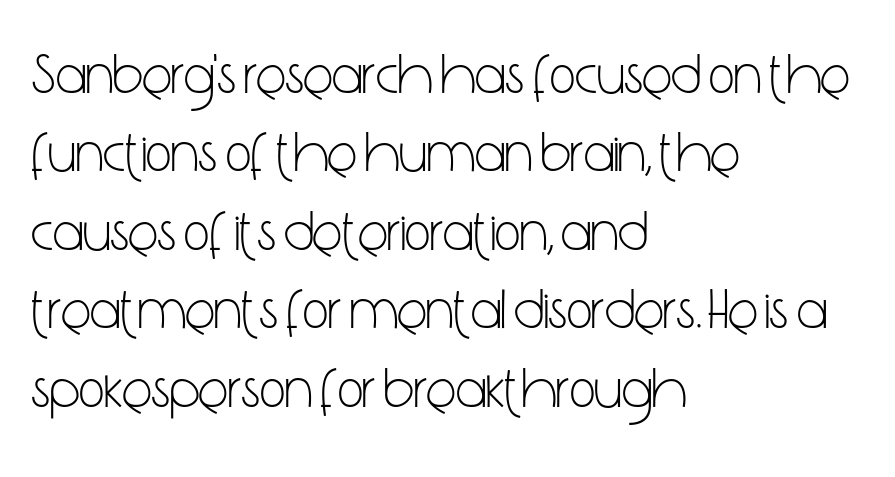
A sans-serif font was chosen for this passage. The line-height multiplier appears to be the usual default. This sample uses plain, unmodified letter spacing. Style check: upright.
